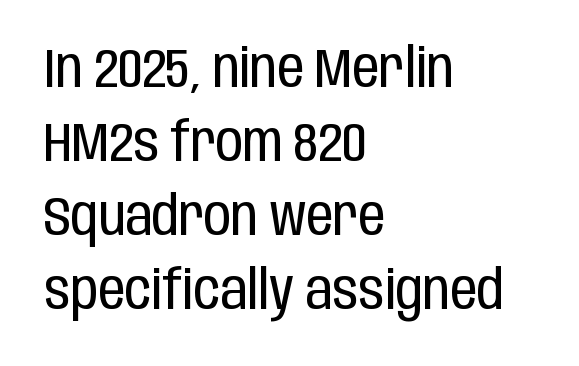
Unmarked baselines from the first word to the last. Is the block centered? No — it sits flush against the left margin. This sample has the flowing, uneven cadence of proportional lettering. The tracking reads as untouched default to a designer's eye.
